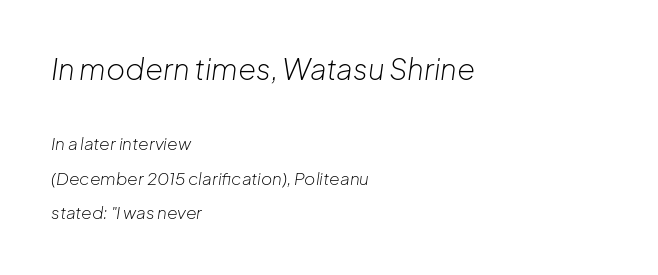
The image shows 29 px light type, italic (leaning right); set left-aligned, loose line spacing (2.03x), normal letter spacing, not underlined; the first (top) block is 1.71x larger; low stroke contrast and a medium x-height.
